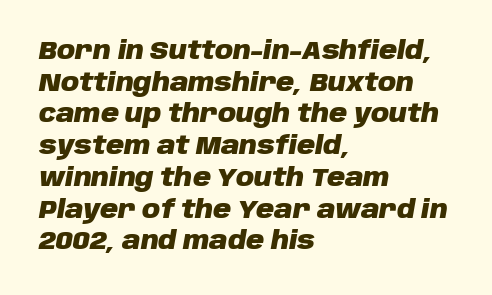
The image shows 25 px bold type, italic (leaning right); set left-aligned, normal line spacing (1.27x), normal letter spacing, not underlined.
